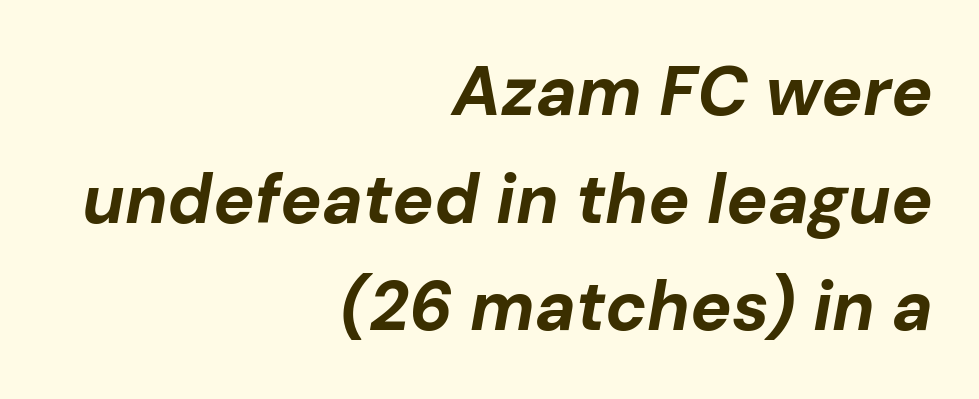
{"italic": "yes", "lean": "right", "slant_degrees": 10, "bold": "yes", "weight": "bold", "width": "normal", "stroke_contrast": "low", "x_height": "medium", "monospaced": "no", "underline": "no", "align": "right", "line_spacing": "normal", "line_spacing_ratio": 1.56, "letter_spacing": "normal", "letter_spacing_em": 0.0, "glyph_px": 69}
